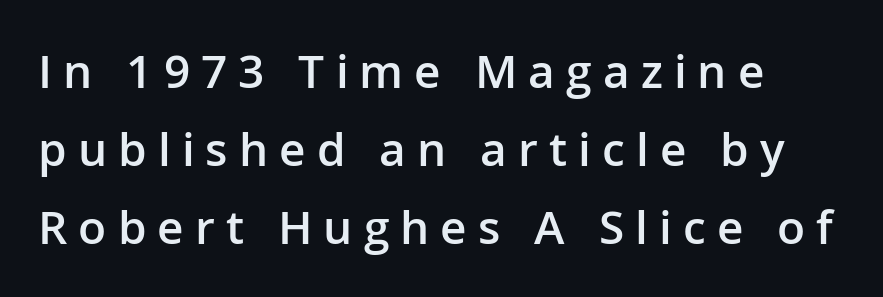
Stems and bowls a touch heavier than normal — semibold. How are the letters spaced? Widely, with obvious added tracking. Type without underlining. Quick note: interline space is typical. Type style note: lacks serifs. Here the designer chose a conventional face with non-uniform glyph widths.
